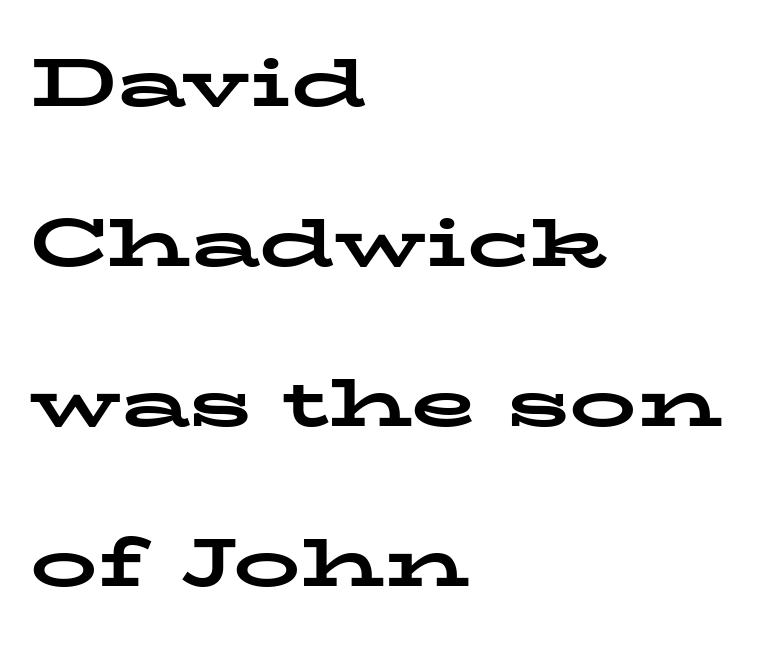
{"serif": "yes", "italic": "no", "bold": "yes", "weight": "bold", "width": "wide", "stroke_contrast": "low", "x_height": "medium", "monospaced": "no", "underline": "no", "align": "left", "line_spacing": "loose", "line_spacing_ratio": 2.39, "letter_spacing": "normal", "letter_spacing_em": 0.0, "glyph_px": 67}
